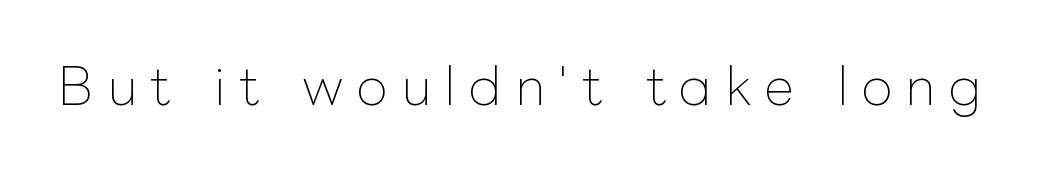
When letters stand straight like this, we call the style roman or upright. The type is letterspaced generously, with wide tracking. The string is rendered with underlining switched off. The face used here is proportionally spaced, like ordinary book or web type. Summary of weight: not heavy and not bold.
